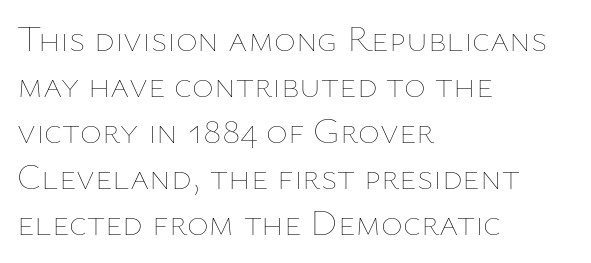
Q: Is the text bold? A: No.
Q: Is the text italic (slanted)? A: No, it is upright.
Q: Is the text underlined? A: No.
Q: How is the paragraph aligned? A: Left-aligned.
Q: Is the spacing between letters normal or unusually wide? A: Normal.
Q: Width (condensed, normal, or wide)? A: Normal.
Q: Stroke contrast? A: Low.
Q: x-height? A: Medium.
Q: Monospaced? A: No.
